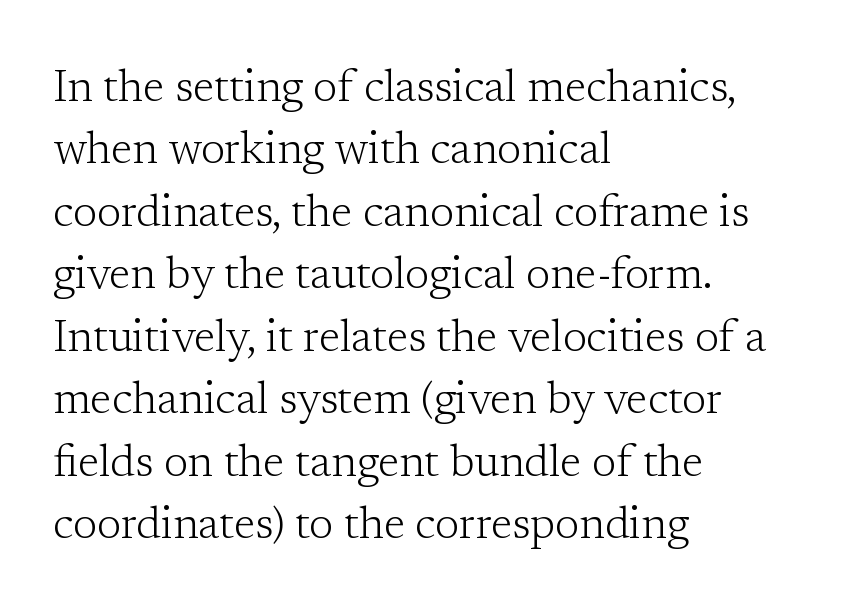
Q: Is the text bold? A: No.
Q: Is the text italic (slanted)? A: No, it is upright.
Q: Is the typeface a serif or a sans-serif typeface? A: Serif.
Q: Is the text underlined? A: No.
Q: How is the paragraph aligned? A: Left-aligned.
Q: Is the spacing between letters normal or unusually wide? A: Normal.
Q: Is the spacing between lines tight, normal or loose? A: Normal.
Q: Width (condensed, normal, or wide)? A: Normal.
Q: Stroke contrast? A: Low.
Q: x-height? A: Medium.
Q: Monospaced? A: No.
